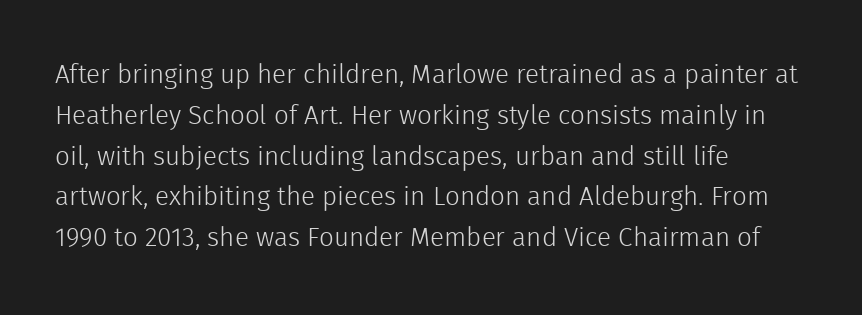
The image shows 26 px text type, upright; set left-aligned, normal line spacing (1.57x), normal letter spacing, not underlined.
